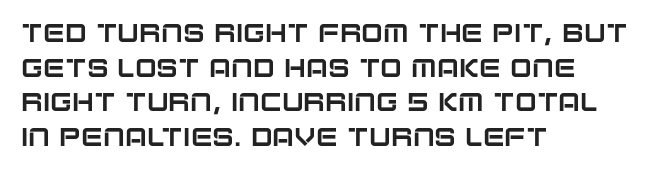
Reading down the block, your eye returns to a fixed left position each line. The line-height multiplier appears to be the usual default. Anything drawn beneath the words? Only blank space. Nope, not italic — everything's standing straight. No extra tracking has been applied to these lines.
